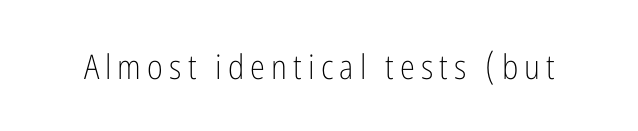
Q: Is the text bold? A: No.
Q: Is the text italic (slanted)? A: No, it is upright.
Q: Is the typeface a serif or a sans-serif typeface? A: Sans-serif.
Q: Is the text underlined? A: No.
Q: Width (condensed, normal, or wide)? A: Condensed.
Q: Stroke contrast? A: Low.
Q: x-height? A: Medium.
Q: Monospaced? A: No.
